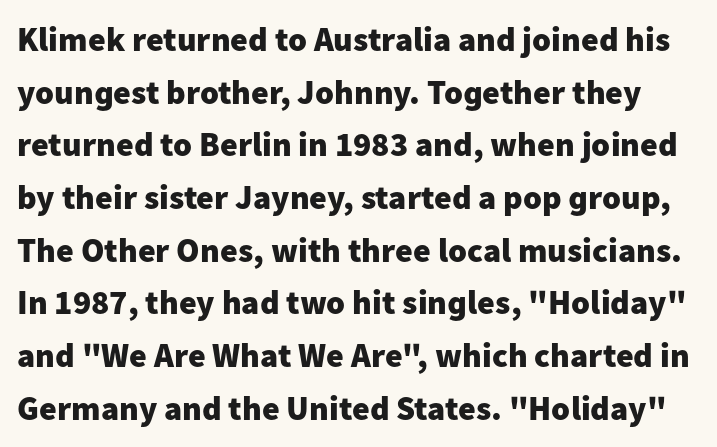
{"serif": "no", "italic": "no", "bold": "yes", "weight": "heavy", "width": "normal", "stroke_contrast": "low", "x_height": "medium", "monospaced": "no", "underline": "no", "line_spacing": "normal", "line_spacing_ratio": 1.55, "letter_spacing": "normal", "letter_spacing_em": 0.0, "glyph_px": 34}
